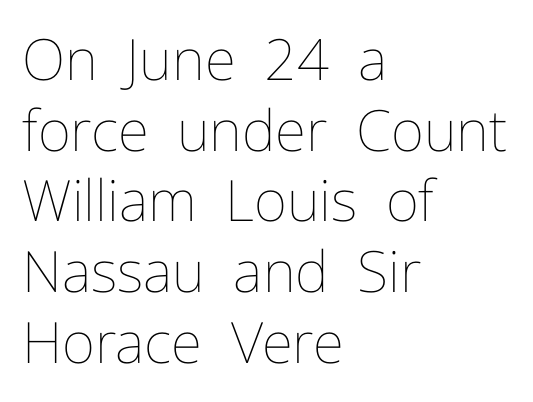
A light-to-regular cut is what we see here. A typesetter would call this zero additional tracking. These lines are rendered in a variable-pitch font. Does the copy run flush right? No — it runs flush left. Does the lettering tilt? It doesn't — this is upright.
